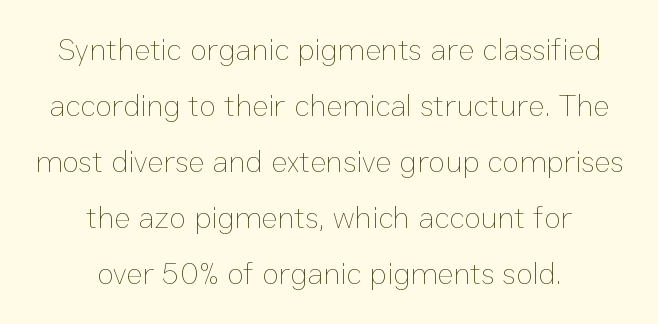
Q: Is the text bold? A: No.
Q: Is the text italic (slanted)? A: No, it is upright.
Q: Is the text underlined? A: No.
Q: How is the paragraph aligned? A: Centered.
Q: Is the spacing between letters normal or unusually wide? A: Normal.
Q: Width (condensed, normal, or wide)? A: Normal.
Q: Stroke contrast? A: Low.
Q: x-height? A: Medium.
Q: Monospaced? A: No.
